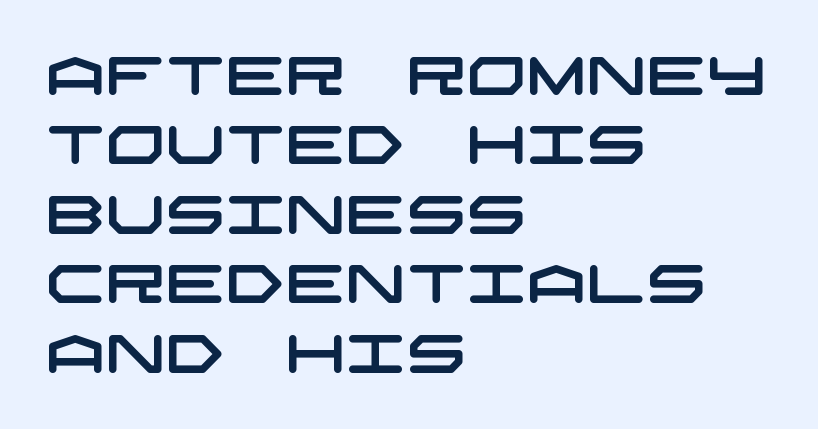
Q: Is the typeface a serif or a sans-serif typeface? A: Sans-serif.
Q: Is the text underlined? A: No.
Q: How is the paragraph aligned? A: Left-aligned.
Q: Is the spacing between letters normal or unusually wide? A: Normal.
Q: Is the spacing between lines tight, normal or loose? A: Normal.
Q: Width (condensed, normal, or wide)? A: Wide.
Q: Stroke contrast? A: Low.
Q: x-height? A: Large.
